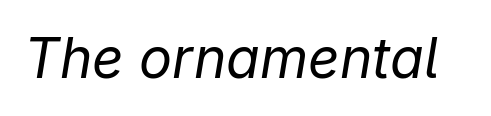
{"italic": "yes", "lean": "right", "slant_degrees": 9, "bold": "no", "weight": "regular", "width": "normal", "stroke_contrast": "low", "x_height": "medium", "monospaced": "no", "underline": "no", "letter_spacing": "normal", "letter_spacing_em": 0.0, "glyph_px": 55}
